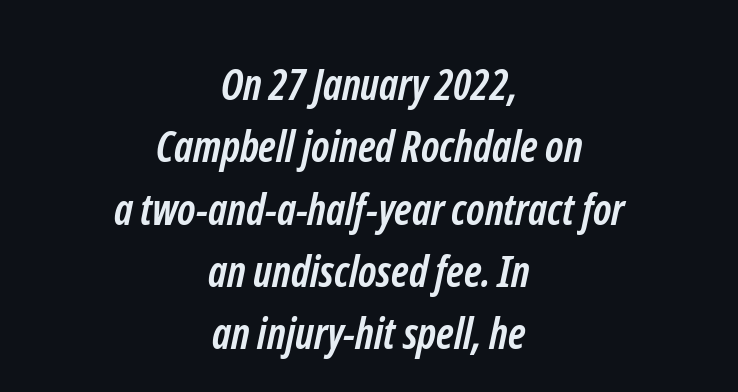
Q: Is the text bold? A: Yes.
Q: Is the typeface a serif or a sans-serif typeface? A: Sans-serif.
Q: Is the text underlined? A: No.
Q: How is the paragraph aligned? A: Centered.
Q: Is the spacing between letters normal or unusually wide? A: Normal.
Q: Is the spacing between lines tight, normal or loose? A: Normal.
Q: Width (condensed, normal, or wide)? A: Condensed.
Q: Stroke contrast? A: Low.
Q: x-height? A: Medium.
Q: Monospaced? A: No.
